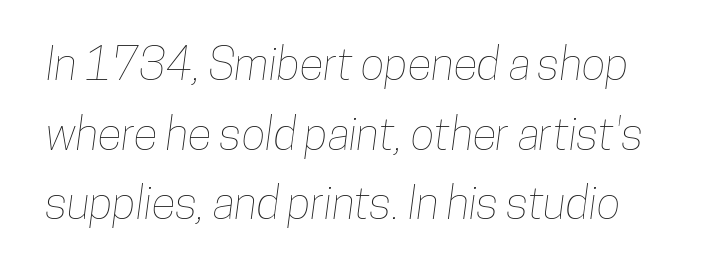
Caption: standard tracking, unaltered. Proportional: the letters do not fall into vertical columns. The space between consecutive lines is moderate. The space directly below the letters is spotless.
